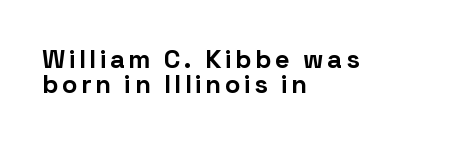
The image shows 26 px bold type, upright; set left-aligned, tight line spacing (0.96x), not underlined.
